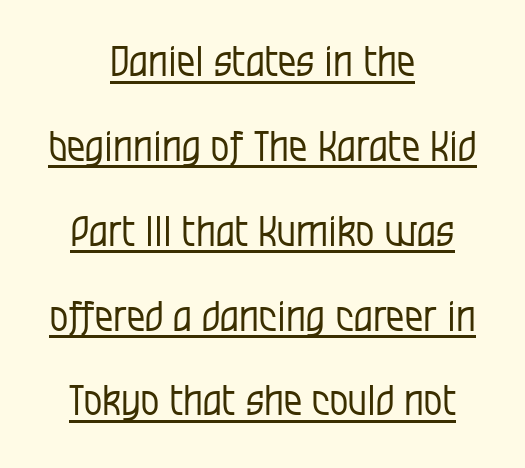
The image shows 41 px regular-weight, condensed sans-serif type, upright; set centered, loose line spacing (2.07x), normal letter spacing, underlined; low stroke contrast and a large x-height.
